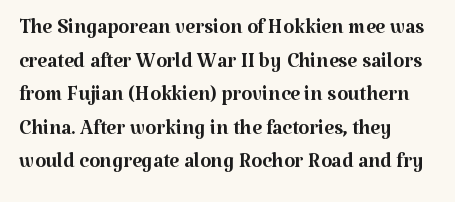
Q: Is the text bold? A: No.
Q: Is the text italic (slanted)? A: No, it is upright.
Q: Is the typeface a serif or a sans-serif typeface? A: Serif.
Q: Is the text underlined? A: No.
Q: How is the paragraph aligned? A: Left-aligned.
Q: Is the spacing between letters normal or unusually wide? A: Normal.
Q: Width (condensed, normal, or wide)? A: Normal.
Q: Stroke contrast? A: Medium.
Q: x-height? A: Medium.
Q: Monospaced? A: No.
